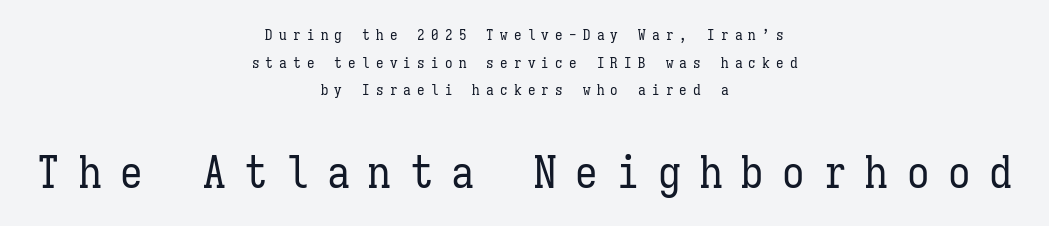
On a weight scale, this lands at 450 or below. Character size in the trailing block exceeds that of the leading block. Here the glyphs are tracked loosely, breaking word shapes into spaced letters. The area under the type is left untouched. The passage is arranged like a title page — every line centered. The rendering uses typewriter-style spacing with identical character cells.
